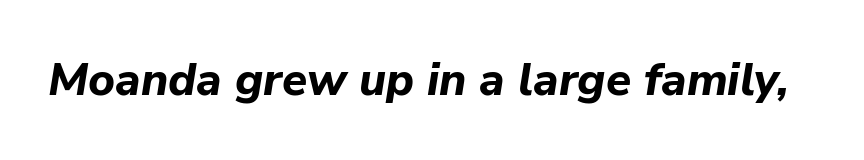
The passage shown is not underscored anywhere. The letters advance in unequal steps, a hallmark of proportional type. Honestly, the letter spacing is just normal — you wouldn't notice it. Every letter is thick-stroked: bold, no question. A typesetter would mark this as italic.
